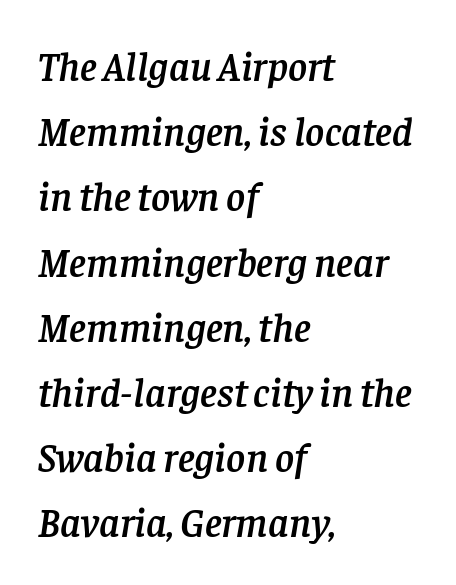
The image shows 41 px serif type, italic (leaning right); set left-aligned, normal line spacing (1.59x), normal letter spacing, not underlined; low stroke contrast and a large x-height.
